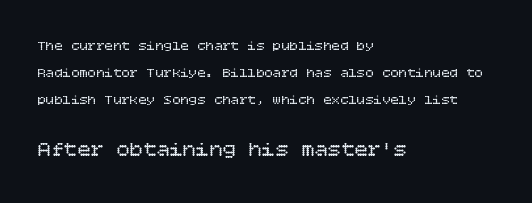
Check the space under the baseline: it is left empty. Unlike italic type, these characters show no tilt at all. The block sitting lower on the canvas is the one with enlarged characters. These lines stand farther apart than default settings would place them. Caption: face not bold, strokes unweighted. Layout note: lines flush left.
